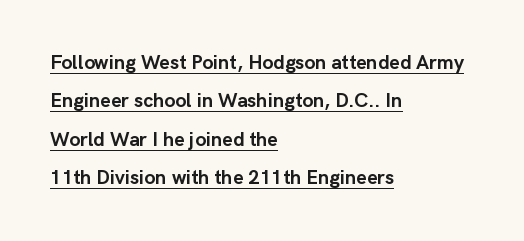
Caption: lettering with a line underneath. The glyphs have the mass of a bold cut. Notice the wide empty band between every row — that's loose leading. The font's upright variant was chosen for this text. There is no visible air inserted between adjacent glyphs. These lines stack with their left ends in a neat column.
